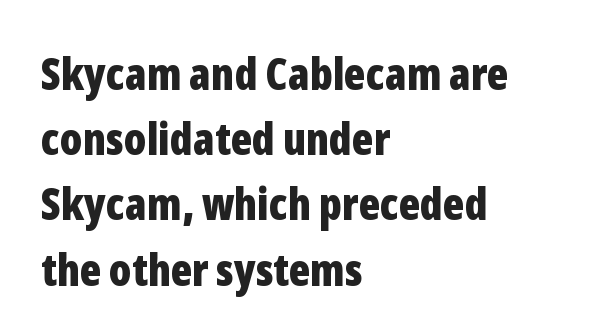
Q: Is the text bold? A: Yes.
Q: Is the text italic (slanted)? A: No, it is upright.
Q: Is the typeface a serif or a sans-serif typeface? A: Sans-serif.
Q: Is the text underlined? A: No.
Q: How is the paragraph aligned? A: Left-aligned.
Q: Is the spacing between letters normal or unusually wide? A: Normal.
Q: Is the spacing between lines tight, normal or loose? A: Normal.
Q: Width (condensed, normal, or wide)? A: Condensed.
Q: Stroke contrast? A: Low.
Q: x-height? A: Medium.
Q: Monospaced? A: No.
